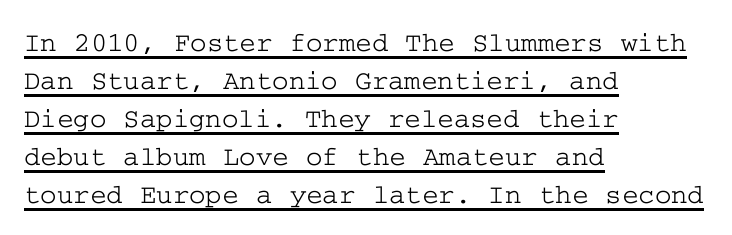
Q: Is the text italic (slanted)? A: No, it is upright.
Q: Is the typeface a serif or a sans-serif typeface? A: Serif.
Q: Is the text underlined? A: Yes.
Q: How is the paragraph aligned? A: Left-aligned.
Q: Is the spacing between letters normal or unusually wide? A: Normal.
Q: Is the spacing between lines tight, normal or loose? A: Normal.
Q: Width (condensed, normal, or wide)? A: Wide.
Q: Stroke contrast? A: Low.
Q: x-height? A: Medium.
